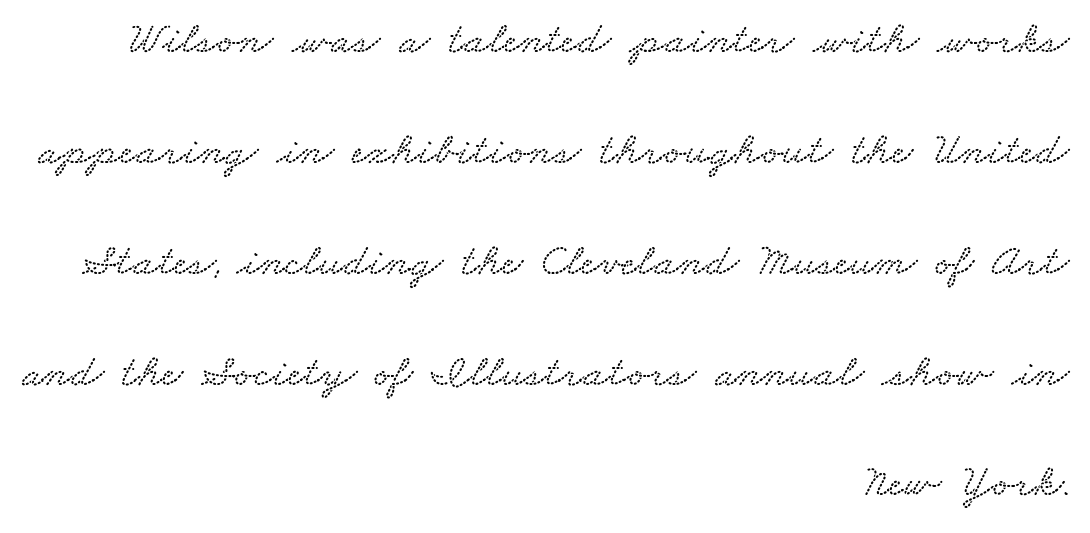
Q: Is the text underlined? A: No.
Q: How is the paragraph aligned? A: Right-aligned.
Q: Is the spacing between letters normal or unusually wide? A: Normal.
Q: Is the spacing between lines tight, normal or loose? A: Loose.
Q: Width (condensed, normal, or wide)? A: Wide.
Q: Stroke contrast? A: Low.
Q: x-height? A: Small.
Q: Monospaced? A: No.
